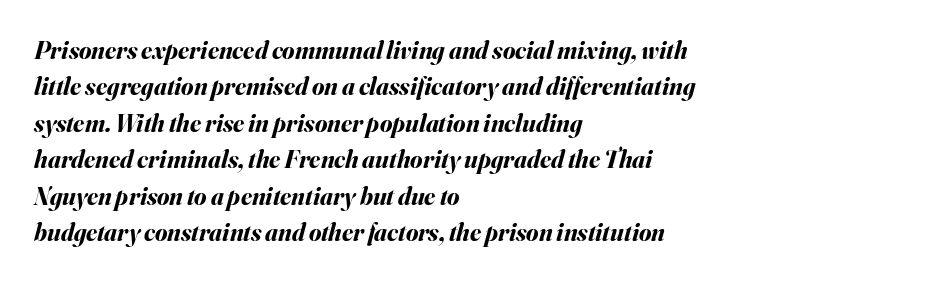
{"italic": "yes", "lean": "right", "slant_degrees": 16, "bold": "yes", "underline": "no", "align": "left", "line_spacing": "normal", "line_spacing_ratio": 1.46, "letter_spacing": "normal", "letter_spacing_em": 0.0, "glyph_px": 25}
